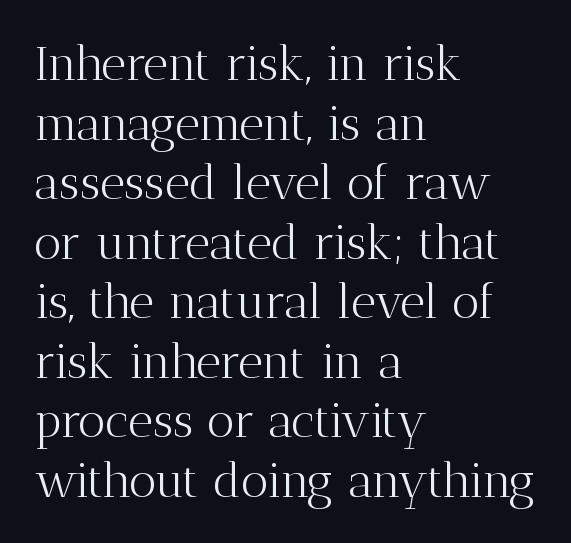
{"serif": "yes", "italic": "no", "bold": "no", "weight": "light", "width": "normal", "stroke_contrast": "medium", "x_height": "medium", "monospaced": "no", "underline": "no", "align": "left", "line_spacing_ratio": 1.24, "letter_spacing": "normal", "letter_spacing_em": 0.0, "glyph_px": 48}
